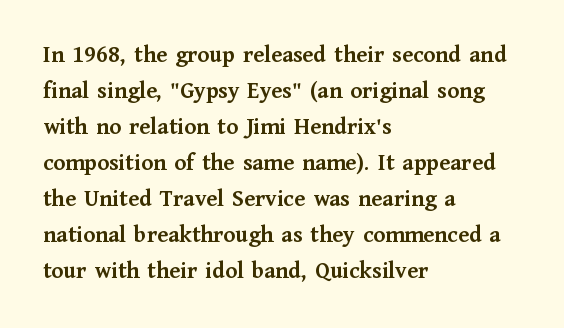
Q: Is the text bold? A: Yes.
Q: Is the text italic (slanted)? A: No, it is upright.
Q: Is the text underlined? A: No.
Q: How is the paragraph aligned? A: Left-aligned.
Q: Is the spacing between letters normal or unusually wide? A: Normal.
Q: Is the spacing between lines tight, normal or loose? A: Normal.
